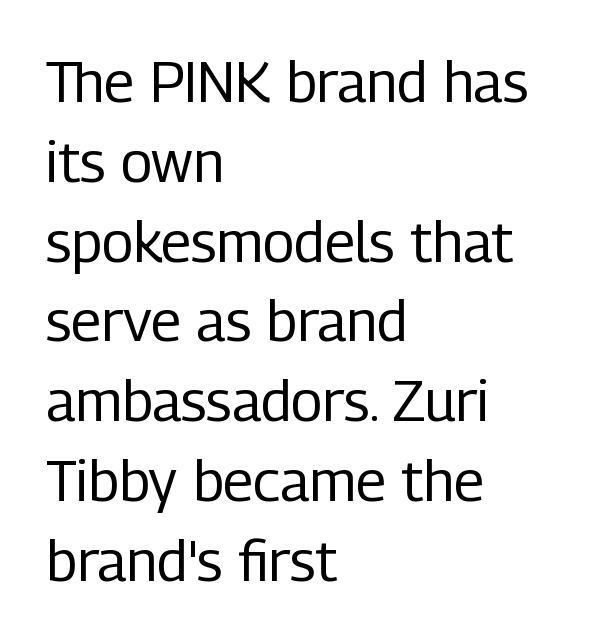
Q: Is the text bold? A: No.
Q: Is the text italic (slanted)? A: No, it is upright.
Q: Is the typeface a serif or a sans-serif typeface? A: Sans-serif.
Q: Is the text underlined? A: No.
Q: How is the paragraph aligned? A: Left-aligned.
Q: Is the spacing between letters normal or unusually wide? A: Normal.
Q: Is the spacing between lines tight, normal or loose? A: Normal.
Q: Width (condensed, normal, or wide)? A: Condensed.
Q: Stroke contrast? A: Low.
Q: x-height? A: Medium.
Q: Monospaced? A: No.
